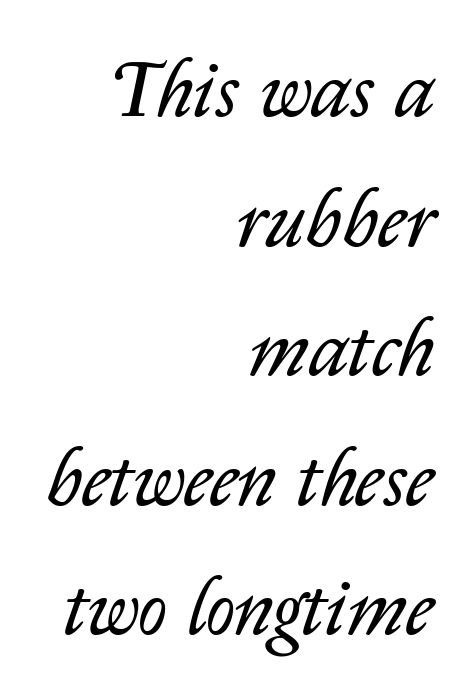
The image shows 80 px regular-weight type, italic (leaning right); set right-aligned, normal line spacing (1.62x), normal letter spacing, not underlined; low stroke contrast and a medium x-height.
